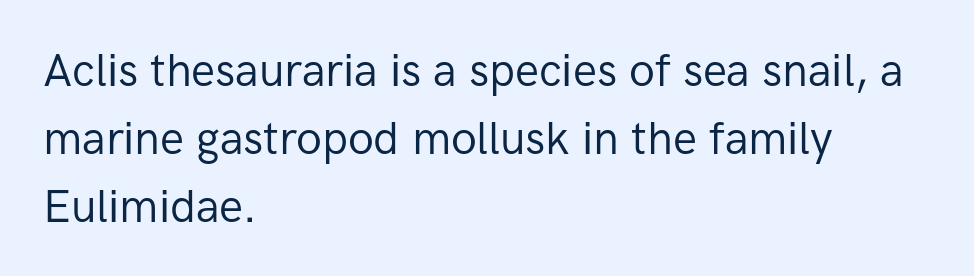
The image shows 45 px regular-weight sans-serif type, upright; set left-aligned, normal line spacing (1.51x), normal letter spacing, not underlined; low stroke contrast and a medium x-height.
